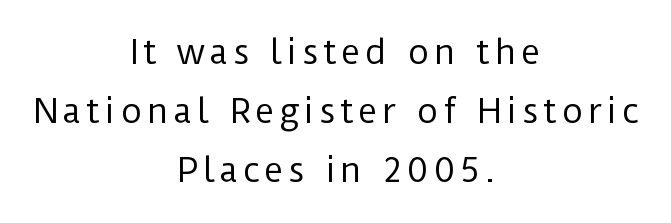
The image shows 33 px regular-weight sans-serif type, upright; set centered, line spacing 1.79x, not underlined; low stroke contrast and a medium x-height.
